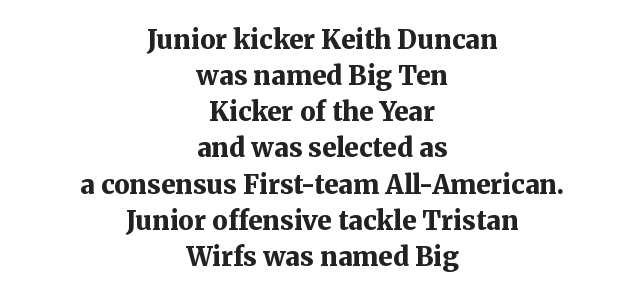
Q: Is the text bold? A: Yes.
Q: Is the text italic (slanted)? A: No, it is upright.
Q: Is the text underlined? A: No.
Q: How is the paragraph aligned? A: Centered.
Q: Is the spacing between letters normal or unusually wide? A: Normal.
Q: Is the spacing between lines tight, normal or loose? A: Normal.
